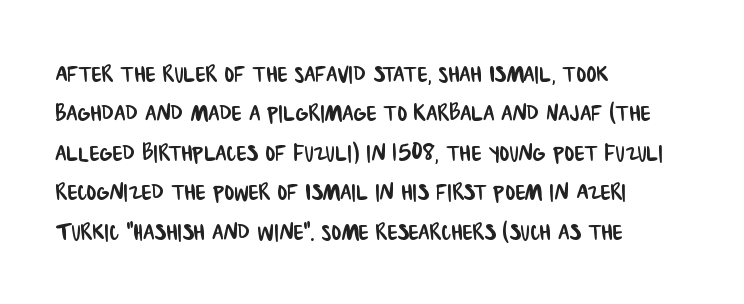
Q: Is the typeface a serif or a sans-serif typeface? A: Sans-serif.
Q: Is the text underlined? A: No.
Q: How is the paragraph aligned? A: Left-aligned.
Q: Is the spacing between letters normal or unusually wide? A: Normal.
Q: Is the spacing between lines tight, normal or loose? A: Normal.
Q: Width (condensed, normal, or wide)? A: Condensed.
Q: Stroke contrast? A: Low.
Q: x-height? A: Large.
Q: Monospaced? A: No.
